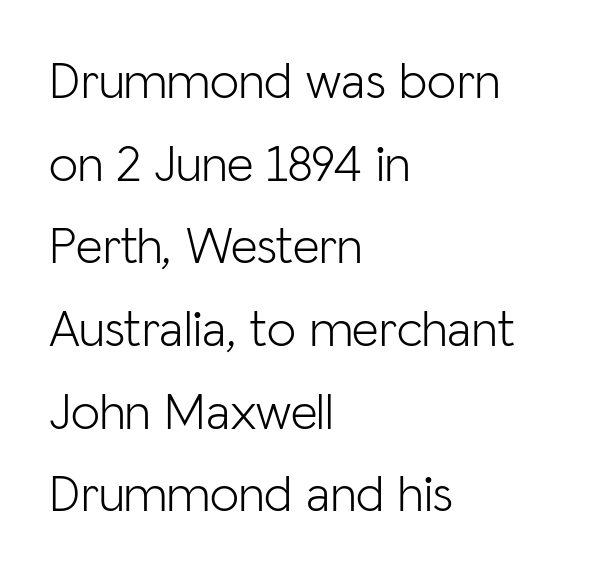
{"serif": "no", "italic": "no", "bold": "no", "weight": "light", "width": "normal", "stroke_contrast": "low", "x_height": "medium", "monospaced": "no", "underline": "no", "align": "left", "line_spacing": "normal", "line_spacing_ratio": 1.59, "letter_spacing": "normal", "letter_spacing_em": 0.0, "glyph_px": 52}
